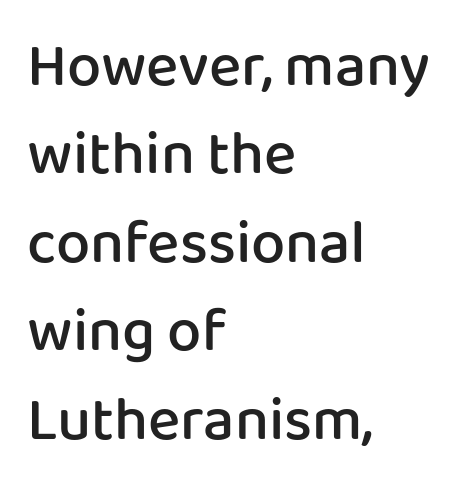
Q: Is the text bold? A: Semi-bold.
Q: Is the text italic (slanted)? A: No, it is upright.
Q: Is the typeface a serif or a sans-serif typeface? A: Sans-serif.
Q: Is the text underlined? A: No.
Q: How is the paragraph aligned? A: Left-aligned.
Q: Is the spacing between letters normal or unusually wide? A: Normal.
Q: Is the spacing between lines tight, normal or loose? A: Normal.
Q: Width (condensed, normal, or wide)? A: Normal.
Q: Stroke contrast? A: Low.
Q: x-height? A: Medium.
Q: Monospaced? A: No.
